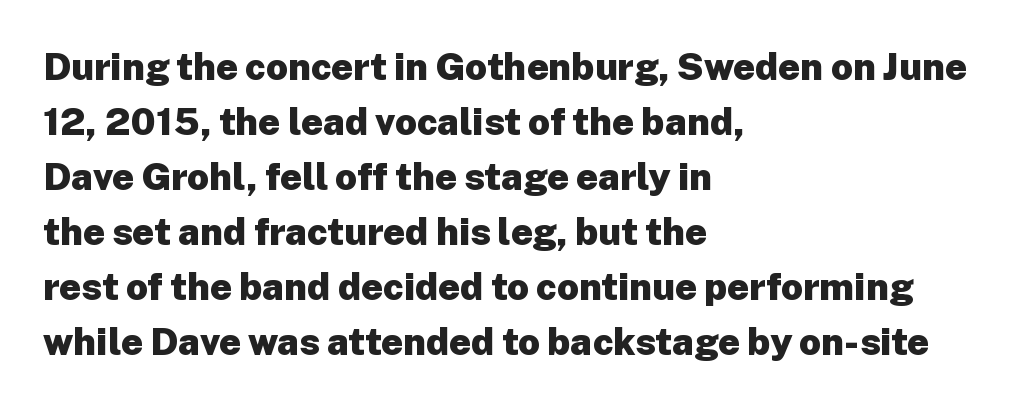
These lines were composed using upright roman letters. The rendering shows plain stroke endings on the letterforms — a sans-serif design. Vertically, the passage feels balanced, rows spaced as you'd expect. Underlining? Definitely not there. The sample has been set heavy, in full bold. Is this a fixed-width face? No — the glyphs have proportional, varying widths.
